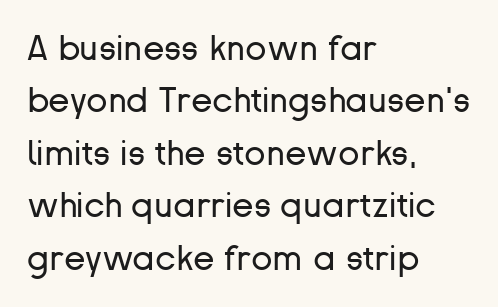
The image shows 35 px regular-weight sans-serif type, upright; set left-aligned, normal line spacing (1.5x), normal letter spacing, not underlined; low stroke contrast and a medium x-height.
